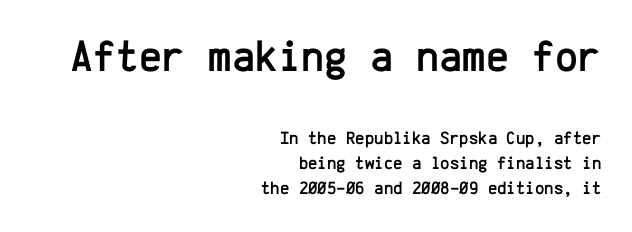
{"serif": "no", "italic": "no", "width": "normal", "stroke_contrast": "low", "x_height": "medium", "monospaced": "yes", "underline": "no", "align": "right", "line_spacing": "normal", "line_spacing_ratio": 1.4, "letter_spacing": "normal", "letter_spacing_em": 0.0, "larger_block": "first", "size_ratio": 2.44, "glyph_px": 44}
